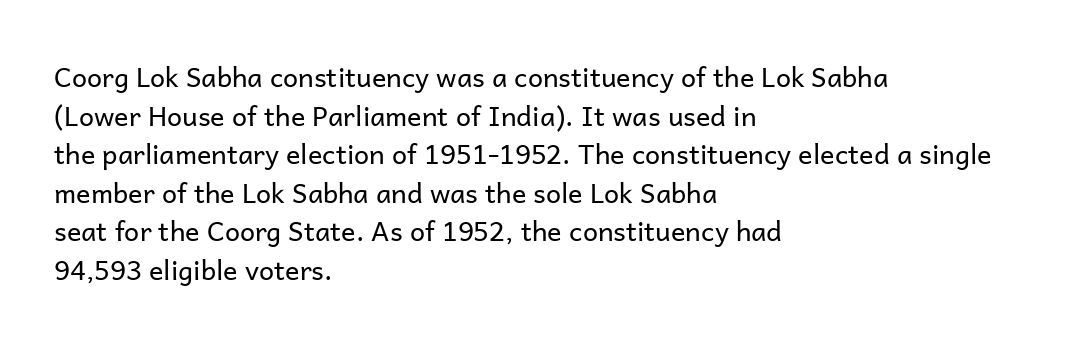
Q: Is the text bold? A: No.
Q: Is the text italic (slanted)? A: No, it is upright.
Q: Is the text underlined? A: No.
Q: How is the paragraph aligned? A: Left-aligned.
Q: Is the spacing between letters normal or unusually wide? A: Normal.
Q: Is the spacing between lines tight, normal or loose? A: Normal.
